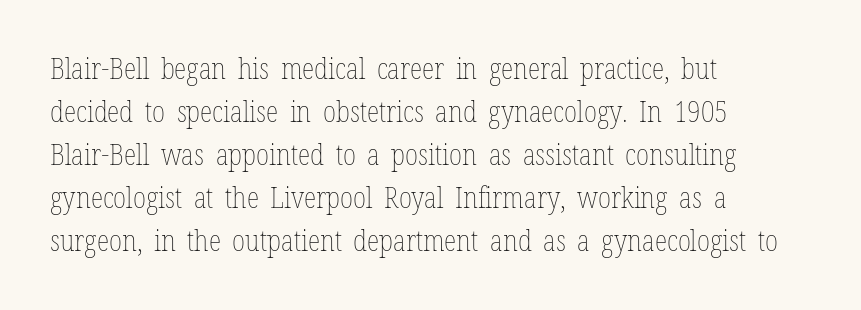
{"italic": "no", "bold": "no", "weight": "thin", "width": "condensed", "stroke_contrast": "low", "x_height": "medium", "monospaced": "no", "underline": "no", "align": "left", "line_spacing": "normal", "line_spacing_ratio": 1.48, "letter_spacing": "normal", "letter_spacing_em": 0.0, "glyph_px": 29}
